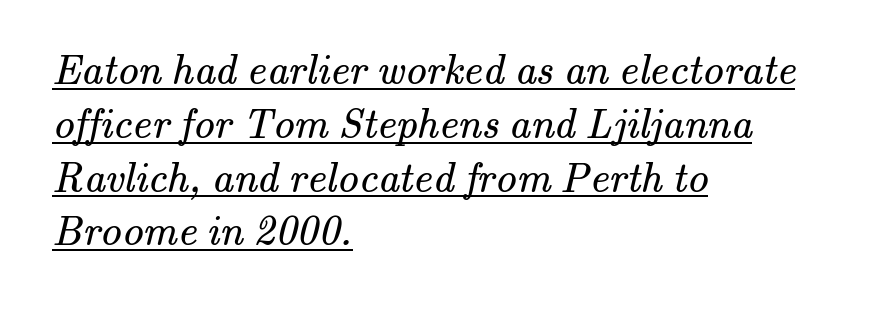
You could not count columns in this text — the font is proportionally spaced. Serifs: yes, visible at the terminals of the letterforms. The passage shown is underscored from start to finish. Is the letter spacing exaggerated? No — it looks like the ordinary default.
